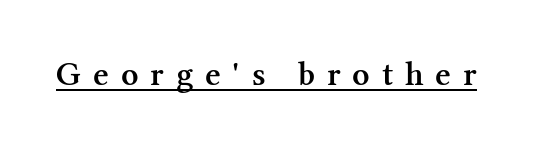
Does extra space separate the letters? Yes, quite a lot of it. This rendering employs a face with finishing strokes, i.e., a serif. Notice how a bar underscores the lettering throughout. Typesetter's note: demi weight, one step under bold. The face used here is proportionally spaced, like ordinary book or web type.
